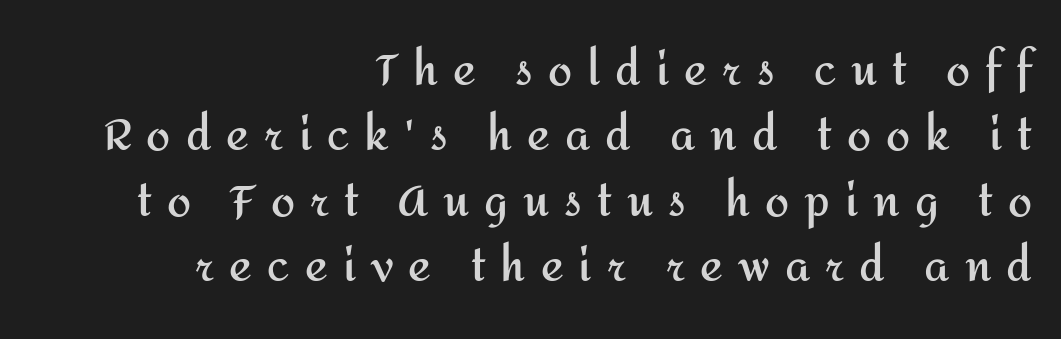
{"serif": "no", "italic": "no", "bold": "yes", "weight": "semibold", "width": "normal", "stroke_contrast": "medium", "x_height": "medium", "monospaced": "no", "underline": "no", "align": "right", "line_spacing": "normal", "line_spacing_ratio": 1.52, "letter_spacing": "wide", "letter_spacing_em": 0.35, "glyph_px": 43}
